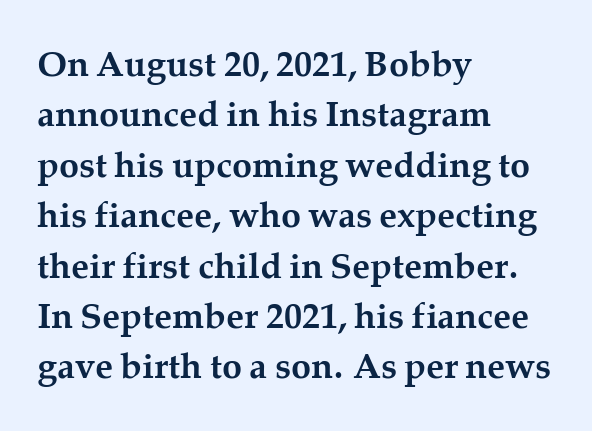
Has an underline been added? It has not. This is the regular roman posture of the typeface. Does the copy run flush right? No — it runs flush left. Tracking value appears to be zero — textbook default spacing. To sum up the face: it has serifs. Character widths vary here, with narrow letters taking less room than wide ones.
